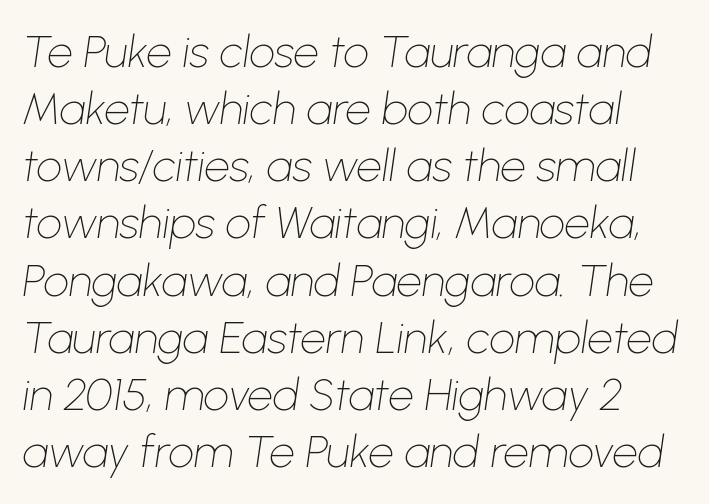
Q: Is the text bold? A: No.
Q: Is the text italic (slanted)? A: Yes, it leans right by about 8 degrees.
Q: Is the text underlined? A: No.
Q: Is the spacing between letters normal or unusually wide? A: Normal.
Q: Is the spacing between lines tight, normal or loose? A: Normal.
Q: Width (condensed, normal, or wide)? A: Normal.
Q: Stroke contrast? A: Low.
Q: x-height? A: Medium.
Q: Monospaced? A: No.
